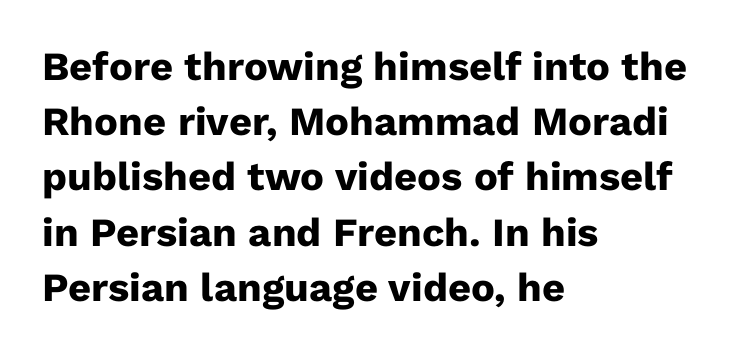
{"serif": "no", "italic": "no", "bold": "yes", "weight": "heavy", "width": "normal", "stroke_contrast": "low", "x_height": "medium", "monospaced": "no", "underline": "no", "align": "left", "line_spacing": "normal", "line_spacing_ratio": 1.38, "letter_spacing": "normal", "letter_spacing_em": 0.0, "glyph_px": 40}
